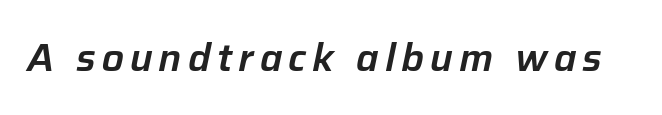
{"italic": "yes", "lean": "right", "slant_degrees": 12, "width": "normal", "stroke_contrast": "low", "x_height": "medium", "monospaced": "no", "underline": "no", "glyph_px": 38}
